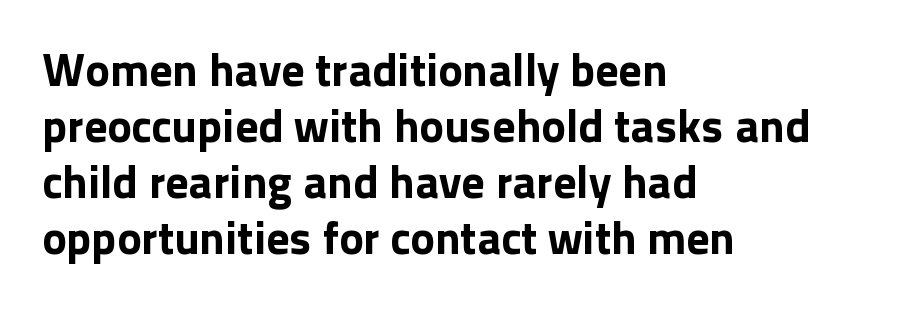
Q: Is the text bold? A: Yes.
Q: Is the text italic (slanted)? A: No, it is upright.
Q: Is the typeface a serif or a sans-serif typeface? A: Sans-serif.
Q: Is the text underlined? A: No.
Q: How is the paragraph aligned? A: Left-aligned.
Q: Is the spacing between letters normal or unusually wide? A: Normal.
Q: Width (condensed, normal, or wide)? A: Normal.
Q: x-height? A: Medium.
Q: Monospaced? A: No.
